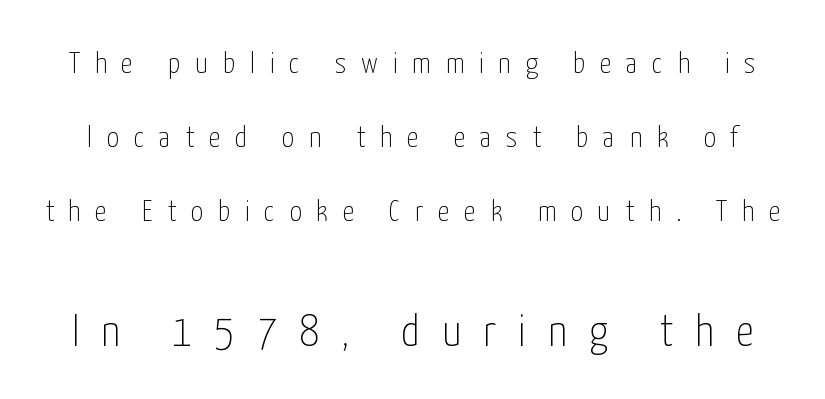
The image shows 45 px thin, condensed sans-serif type, upright; set loose line spacing (2.47x), unusually wide letter spacing (+0.49 em), not underlined; the second (bottom) block is 1.5x larger; low stroke contrast and a medium x-height.
